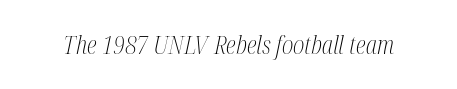
A quiet, ordinary-to-light weight characterises the typeface. A typesetter would call this zero additional tracking. The typography opts for an oblique posture over an upright one. Beneath every word, the page is bare.
